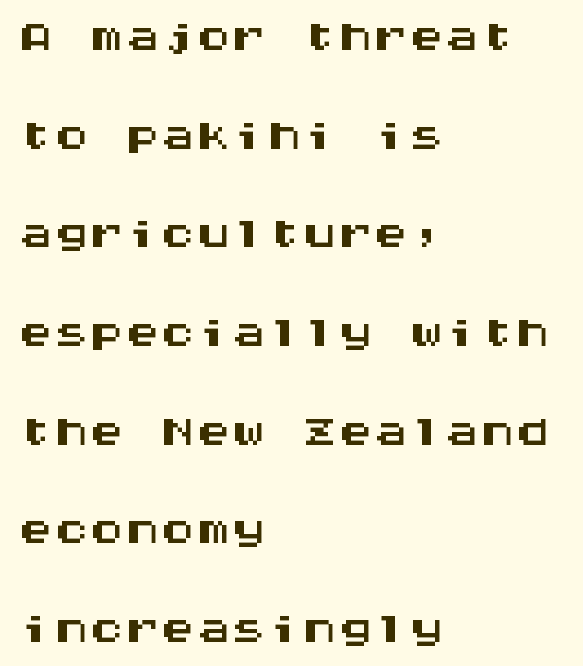
The type family on display is of the sans-serif kind. The zone under the glyphs is completely vacant. If you drew a line through each stem, it would be perfectly vertical. Is the block centered? No — it sits flush against the left margin. The passage shown is typed in a monospace face where columns stay perfectly aligned. Does the leading feel generous? No, just average.
